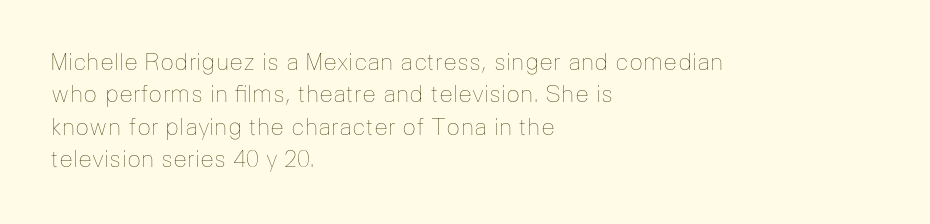
The tracking reads as untouched default to a designer's eye. Layout note: lines flush left. Students, observe: this is what conventionally led text looks like. Underline: absent.
